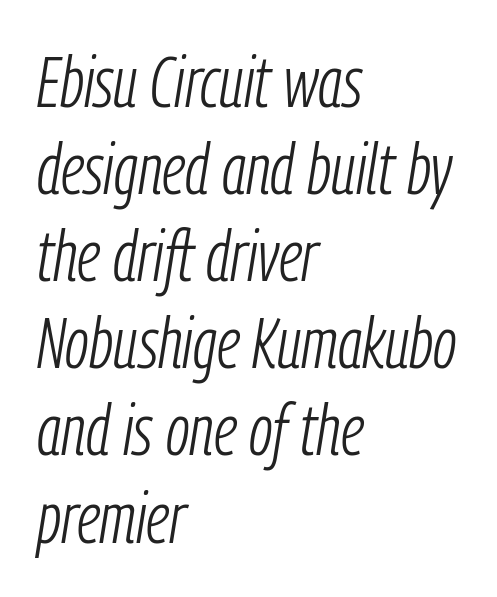
Q: Is the text bold? A: No.
Q: Is the text italic (slanted)? A: Yes, it leans right by about 9 degrees.
Q: Is the text underlined? A: No.
Q: How is the paragraph aligned? A: Left-aligned.
Q: Is the spacing between letters normal or unusually wide? A: Normal.
Q: Width (condensed, normal, or wide)? A: Condensed.
Q: Stroke contrast? A: Low.
Q: x-height? A: Medium.
Q: Monospaced? A: No.
